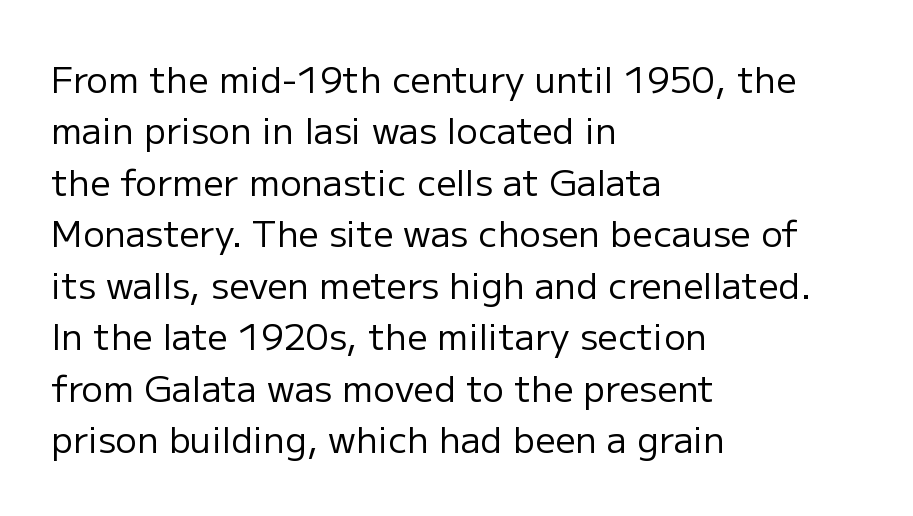
Nope, no serifs anywhere on these letters. Between one letter and the next there's only the usual sliver of space. Unlike italic type, these characters show no tilt at all. The designer left line spacing at the default. The lines in this sample share a left origin and differ only in where they stop.
